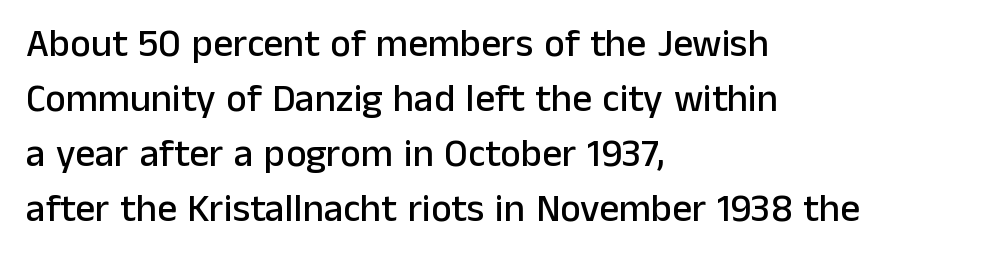
The image shows 39 px sans-serif type, upright; set left-aligned, normal line spacing (1.41x), normal letter spacing, not underlined; low stroke contrast and a medium x-height.
